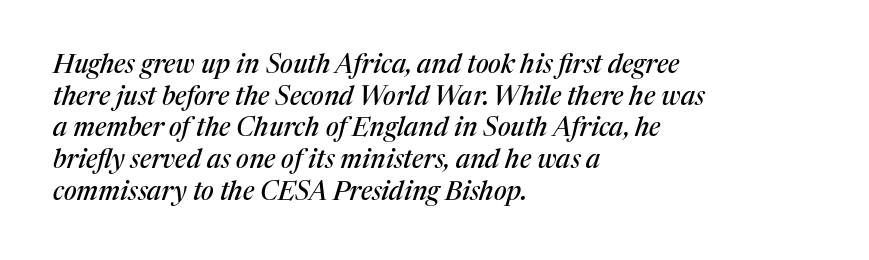
{"italic": "yes", "lean": "right", "slant_degrees": 17, "underline": "no", "align": "left", "line_spacing_ratio": 1.22, "letter_spacing": "normal", "letter_spacing_em": 0.0, "glyph_px": 26}
